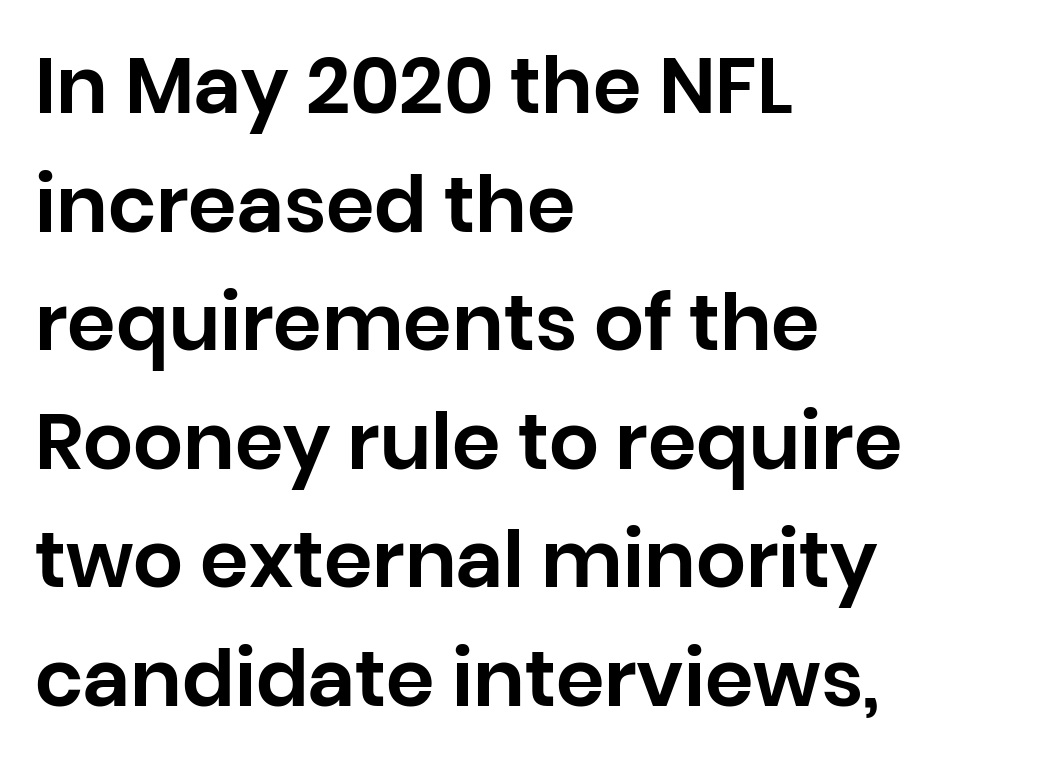
Q: Is the text italic (slanted)? A: No, it is upright.
Q: Is the typeface a serif or a sans-serif typeface? A: Sans-serif.
Q: Is the text underlined? A: No.
Q: How is the paragraph aligned? A: Left-aligned.
Q: Is the spacing between letters normal or unusually wide? A: Normal.
Q: Is the spacing between lines tight, normal or loose? A: Normal.
Q: Width (condensed, normal, or wide)? A: Normal.
Q: Stroke contrast? A: Low.
Q: x-height? A: Large.
Q: Monospaced? A: No.
